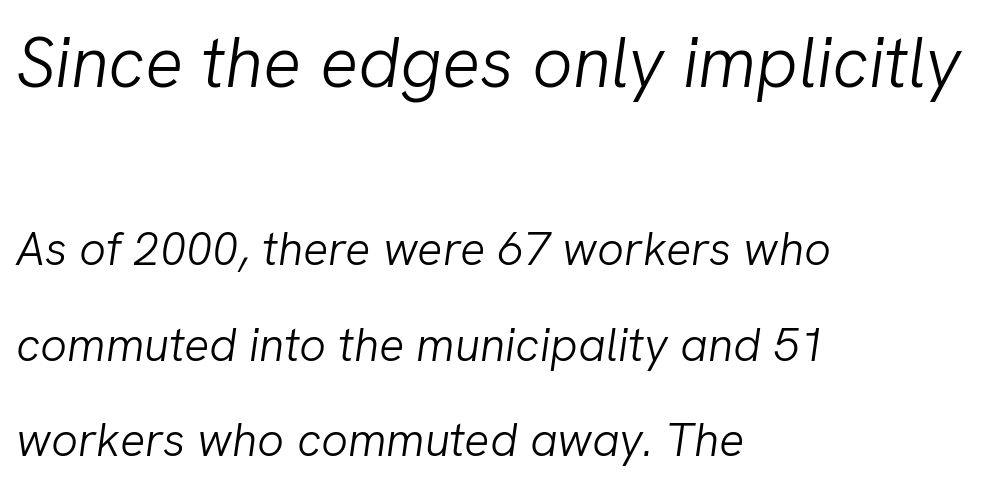
{"italic": "yes", "lean": "right", "slant_degrees": 8, "bold": "no", "weight": "light", "width": "normal", "stroke_contrast": "low", "x_height": "medium", "monospaced": "no", "underline": "no", "align": "left", "line_spacing": "loose", "line_spacing_ratio": 2.04, "letter_spacing": "normal", "letter_spacing_em": 0.0, "larger_block": "first", "size_ratio": 1.51, "glyph_px": 71}
